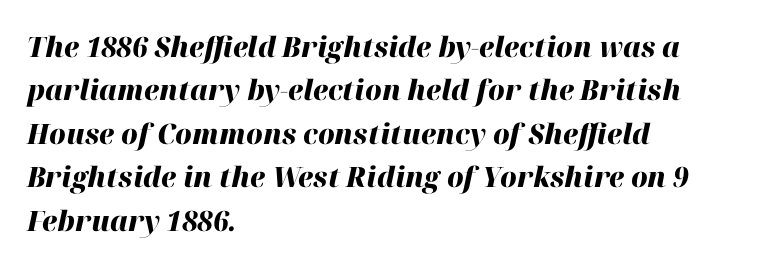
Looking at the ascenders, they clearly lean. Honestly, there is no underline to notice here at all. These words are printed bold, with thick strokes throughout. Spacing verdict: proportional, widths tailored to each character.
